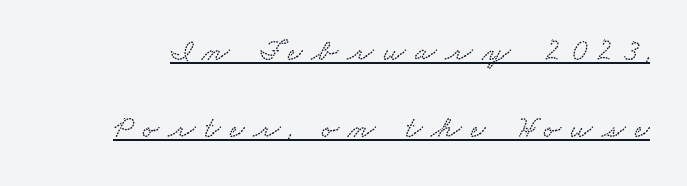
Has an underline been added? It has. If you measured baseline to baseline, you'd find a long distance. Each letter keeps its own natural width here, so spacing adapts to shape. Here the glyphs are tracked loosely, breaking word shapes into spaced letters.
